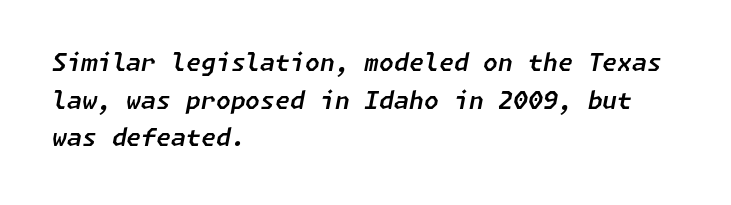
The text block is weighted toward the left margin, trailing off unevenly rightward. How would I describe the line gaps? Plain and ordinary. You could call the tracking neutral — neither tight nor loose. Posture: slanted. Quick note: underline off.
